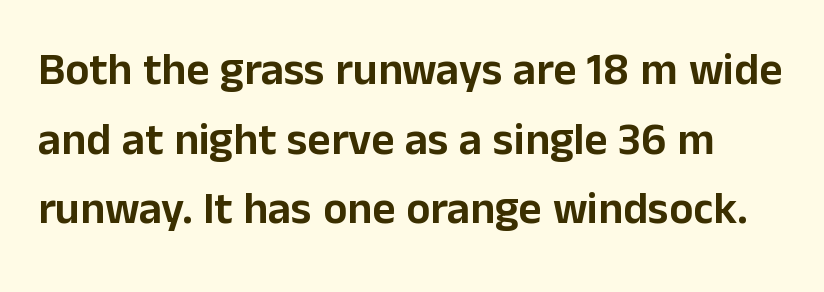
The image shows 45 px sans-serif type, upright; set normal line spacing (1.55x), normal letter spacing, not underlined; low stroke contrast and a medium x-height.
